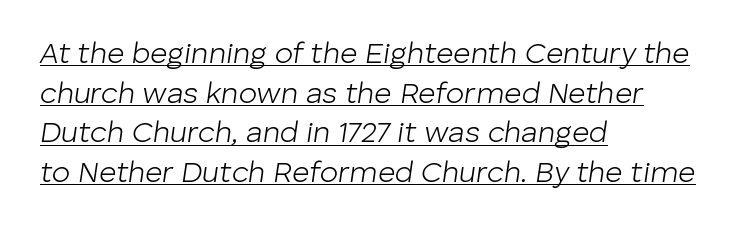
Q: Is the text bold? A: No.
Q: Is the text italic (slanted)? A: Yes, it leans right by about 8 degrees.
Q: Is the text underlined? A: Yes.
Q: How is the paragraph aligned? A: Left-aligned.
Q: Is the spacing between letters normal or unusually wide? A: Normal.
Q: Is the spacing between lines tight, normal or loose? A: Normal.
Q: Width (condensed, normal, or wide)? A: Normal.
Q: Stroke contrast? A: Low.
Q: x-height? A: Medium.
Q: Monospaced? A: No.
